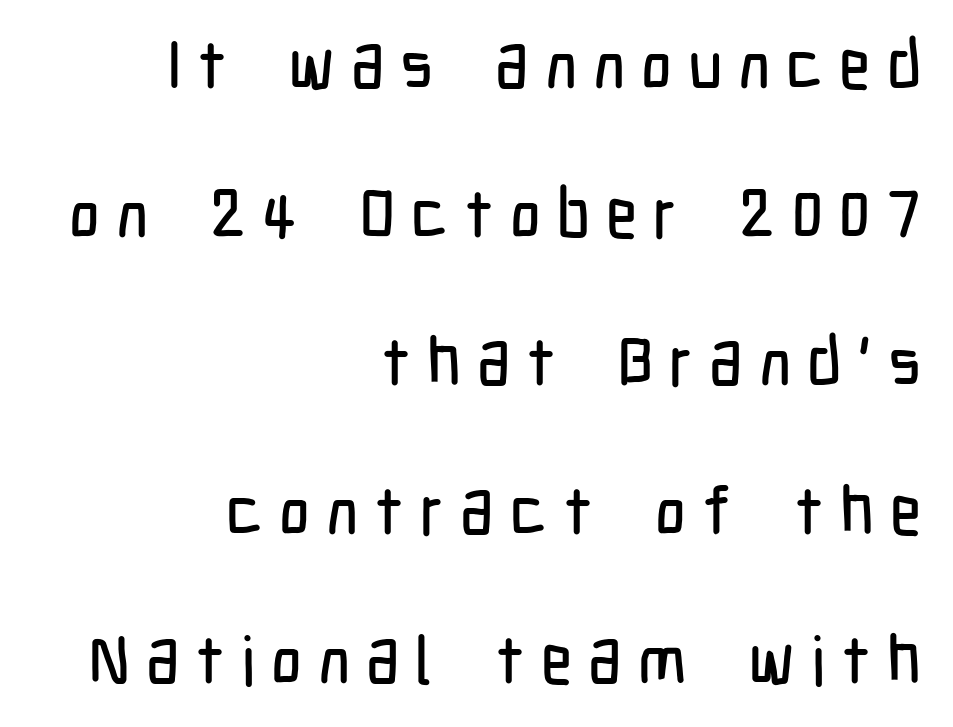
Q: Is the text italic (slanted)? A: No, it is upright.
Q: Is the typeface a serif or a sans-serif typeface? A: Sans-serif.
Q: Is the text underlined? A: No.
Q: How is the paragraph aligned? A: Right-aligned.
Q: Is the spacing between letters normal or unusually wide? A: Unusually wide.
Q: Is the spacing between lines tight, normal or loose? A: Loose.
Q: Width (condensed, normal, or wide)? A: Condensed.
Q: Stroke contrast? A: Low.
Q: x-height? A: Medium.
Q: Monospaced? A: No.
